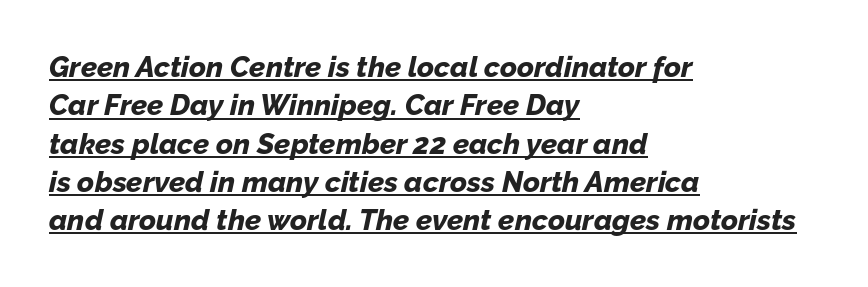
The image shows 29 px bold type, italic (leaning right); set left-aligned, normal line spacing (1.32x), normal letter spacing, underlined; low stroke contrast and a medium x-height.
